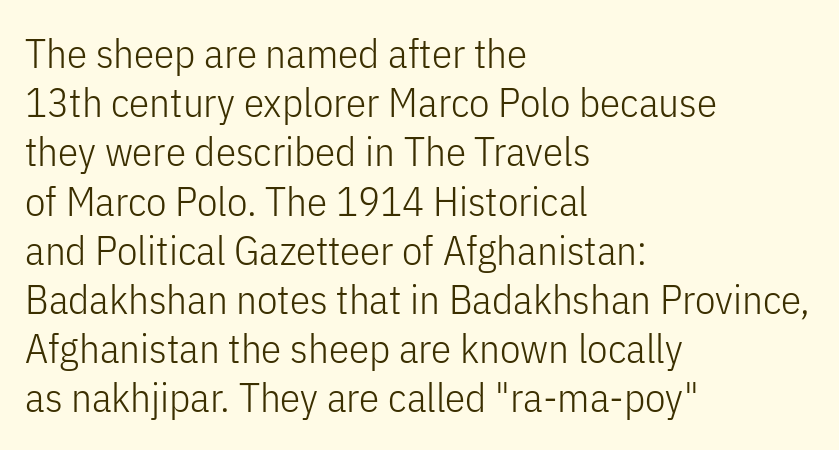
Q: Is the text bold? A: No.
Q: Is the text italic (slanted)? A: No, it is upright.
Q: Is the typeface a serif or a sans-serif typeface? A: Sans-serif.
Q: Is the text underlined? A: No.
Q: How is the paragraph aligned? A: Left-aligned.
Q: Is the spacing between letters normal or unusually wide? A: Normal.
Q: Width (condensed, normal, or wide)? A: Condensed.
Q: Stroke contrast? A: Low.
Q: x-height? A: Medium.
Q: Monospaced? A: No.
